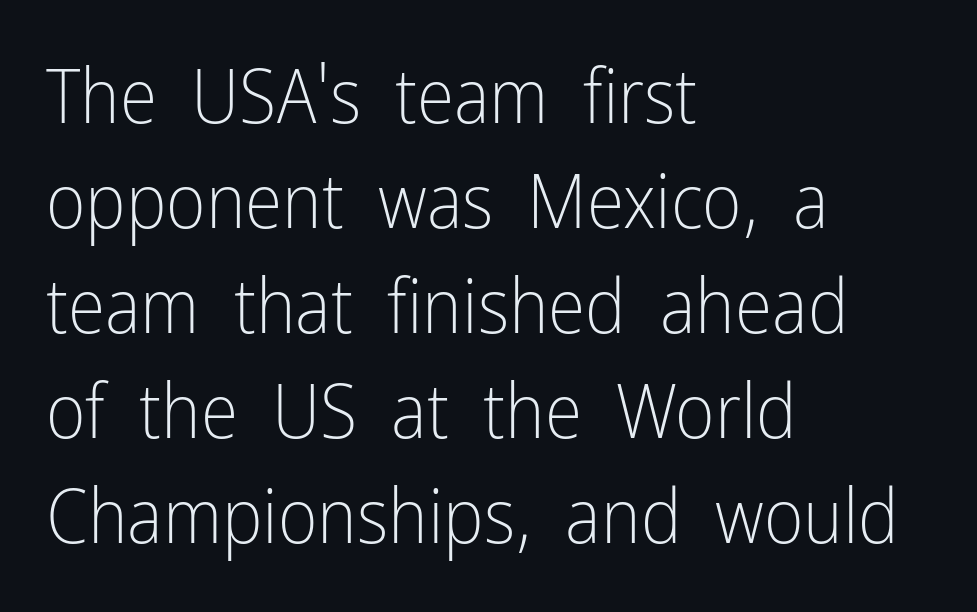
Q: Is the text bold? A: No.
Q: Is the text italic (slanted)? A: No, it is upright.
Q: Is the typeface a serif or a sans-serif typeface? A: Sans-serif.
Q: Is the text underlined? A: No.
Q: How is the paragraph aligned? A: Left-aligned.
Q: Is the spacing between letters normal or unusually wide? A: Normal.
Q: Is the spacing between lines tight, normal or loose? A: Normal.
Q: Width (condensed, normal, or wide)? A: Condensed.
Q: Stroke contrast? A: Low.
Q: x-height? A: Medium.
Q: Monospaced? A: No.
